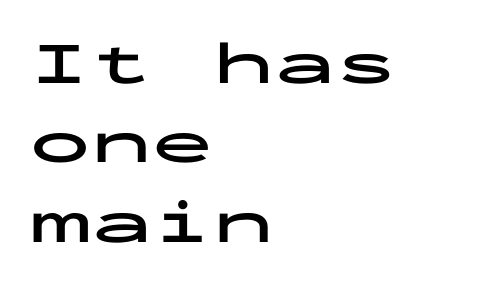
The image shows 61 px bold, wide sans-serif type, upright, monospaced; set left-aligned, normal line spacing (1.3x), normal letter spacing, not underlined; low stroke contrast and a medium x-height.
